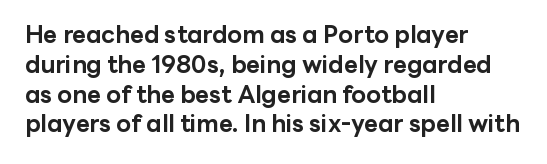
Q: Is the text bold? A: Yes.
Q: Is the text italic (slanted)? A: No, it is upright.
Q: Is the text underlined? A: No.
Q: How is the paragraph aligned? A: Left-aligned.
Q: Is the spacing between letters normal or unusually wide? A: Normal.
